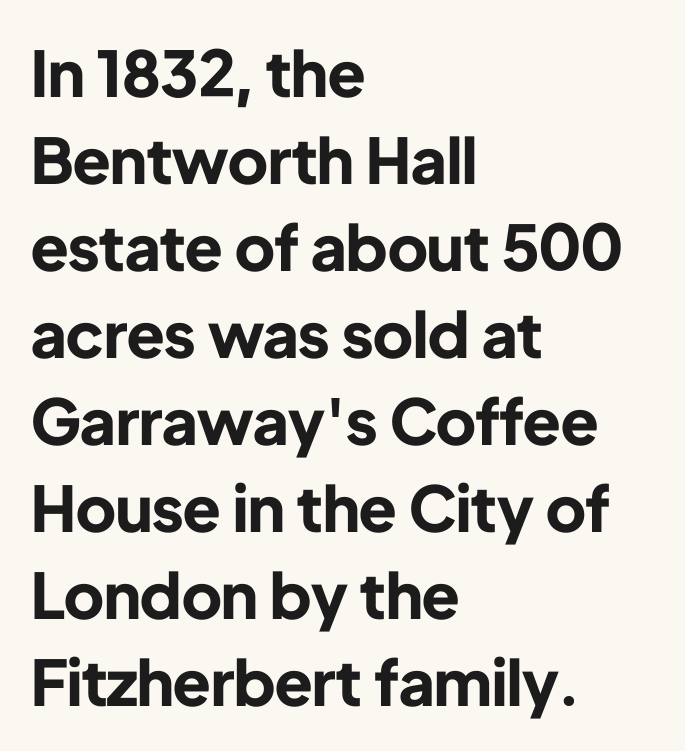
Q: Is the text bold? A: Yes.
Q: Is the text italic (slanted)? A: No, it is upright.
Q: Is the typeface a serif or a sans-serif typeface? A: Sans-serif.
Q: Is the text underlined? A: No.
Q: How is the paragraph aligned? A: Left-aligned.
Q: Is the spacing between letters normal or unusually wide? A: Normal.
Q: Is the spacing between lines tight, normal or loose? A: Normal.
Q: Width (condensed, normal, or wide)? A: Normal.
Q: Stroke contrast? A: Low.
Q: x-height? A: Medium.
Q: Monospaced? A: No.
